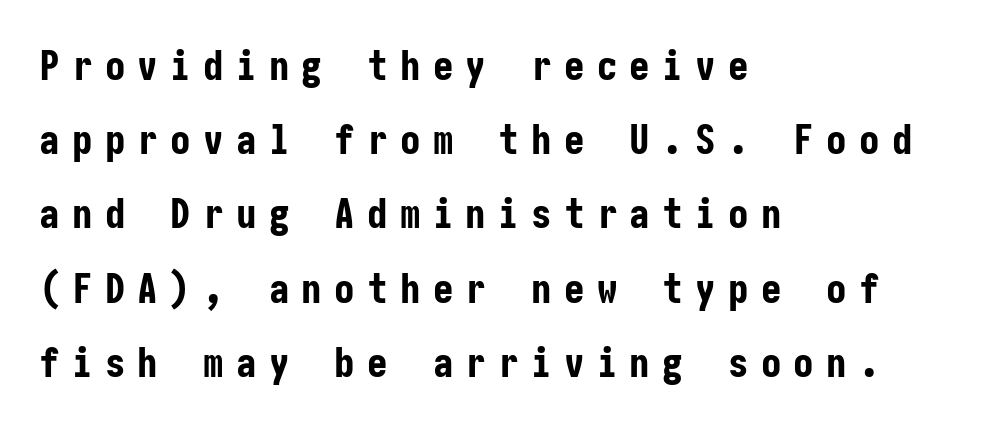
The image shows 41 px bold, condensed sans-serif type, upright; set left-aligned, line spacing 1.81x, unusually wide letter spacing (+0.3 em), not underlined; low stroke contrast and a medium x-height.
